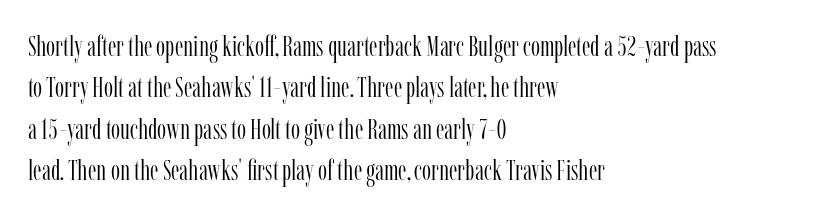
The image shows 29 px light, condensed serif type, upright; set left-aligned, normal line spacing (1.43x), normal letter spacing, not underlined; low stroke contrast and a medium x-height.
